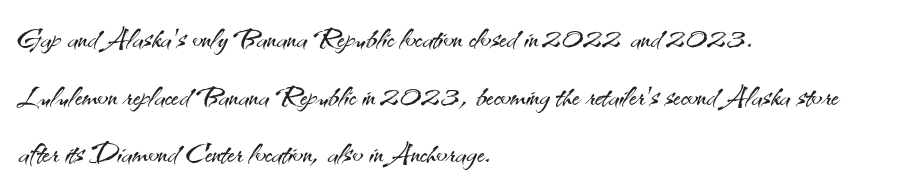
The image shows 40 px light sans-serif type; set left-aligned, normal line spacing (1.44x), normal letter spacing, not underlined; medium stroke contrast and a small x-height.
